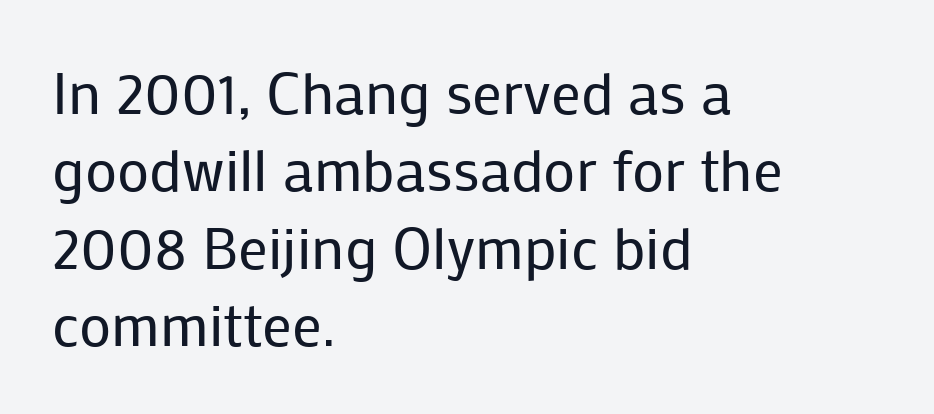
{"serif": "no", "italic": "no", "bold": "no", "weight": "regular", "width": "normal", "stroke_contrast": "low", "x_height": "medium", "monospaced": "no", "underline": "no", "align": "left", "line_spacing": "normal", "line_spacing_ratio": 1.31, "letter_spacing": "normal", "letter_spacing_em": 0.0, "glyph_px": 59}
